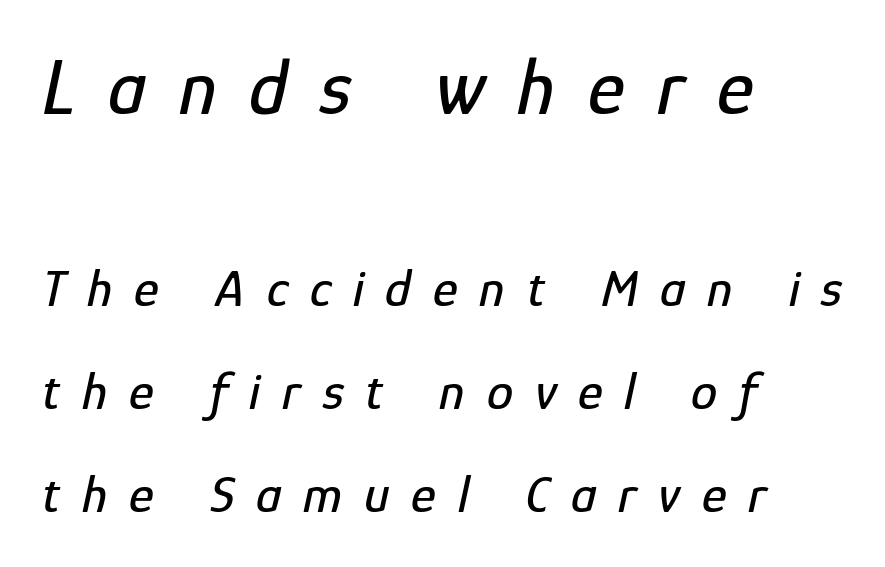
The image shows 79 px condensed type, italic (leaning right); set left-aligned, loose line spacing (1.94x), unusually wide letter spacing (+0.41 em), not underlined; the first (top) block is 1.49x larger; low stroke contrast and a medium x-height.
